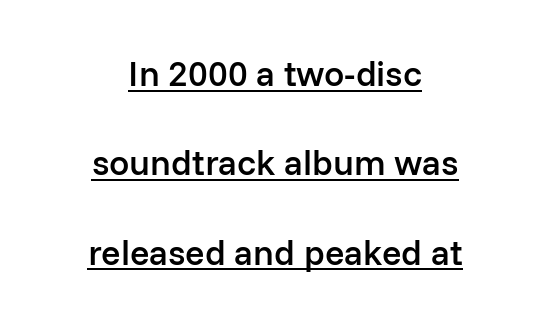
Q: Is the text bold? A: Semi-bold.
Q: Is the text italic (slanted)? A: No, it is upright.
Q: Is the typeface a serif or a sans-serif typeface? A: Sans-serif.
Q: Is the text underlined? A: Yes.
Q: How is the paragraph aligned? A: Centered.
Q: Is the spacing between letters normal or unusually wide? A: Normal.
Q: Is the spacing between lines tight, normal or loose? A: Loose.
Q: Width (condensed, normal, or wide)? A: Normal.
Q: Stroke contrast? A: Low.
Q: x-height? A: Medium.
Q: Monospaced? A: No.
